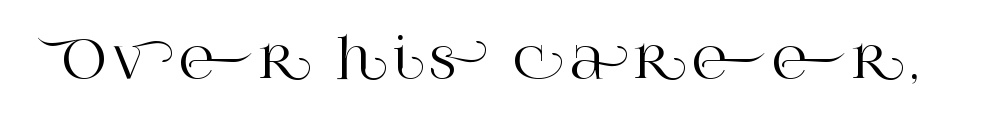
The strip under each line holds only bare page. The face used here is seriffed, in the tradition of book romans. The lettering holds an erect, upright posture throughout. Looks like regular typesetting: each glyph gets only the width it needs.
